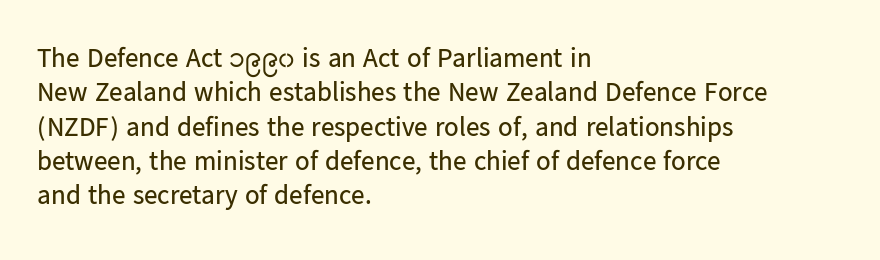
The letterforms sit at book weight or below. Honestly, the letter spacing is just normal — you wouldn't notice it. The type sits square on the baseline with zero lean. Unmarked baselines from the first word to the last. The text block is weighted toward the left margin, trailing off unevenly rightward. The designer left line spacing at the default.
